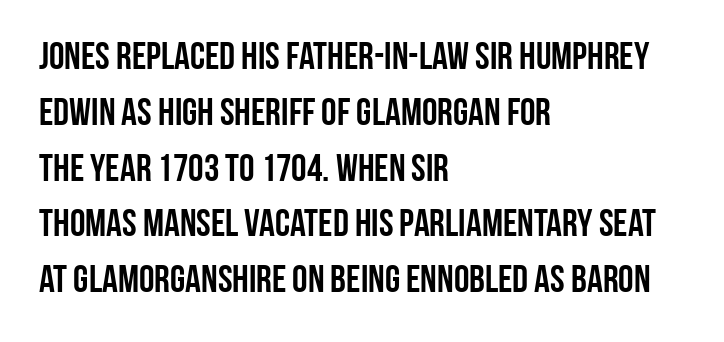
The image shows 39 px condensed sans-serif type, upright; set left-aligned, normal line spacing (1.43x), normal letter spacing, not underlined; low stroke contrast and a large x-height.
